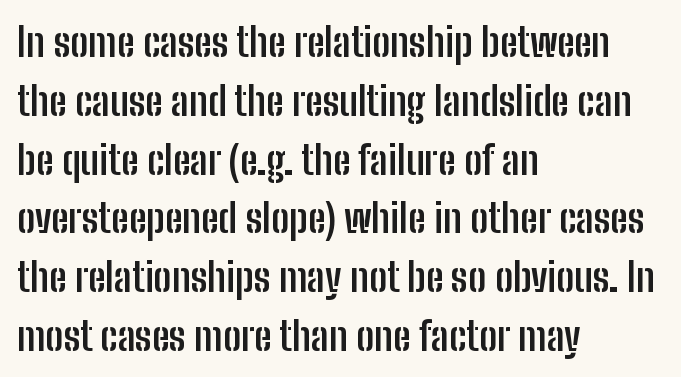
The image shows 40 px semibold, condensed sans-serif type, upright; set left-aligned, normal line spacing (1.47x), normal letter spacing, not underlined; low stroke contrast and a medium x-height.
